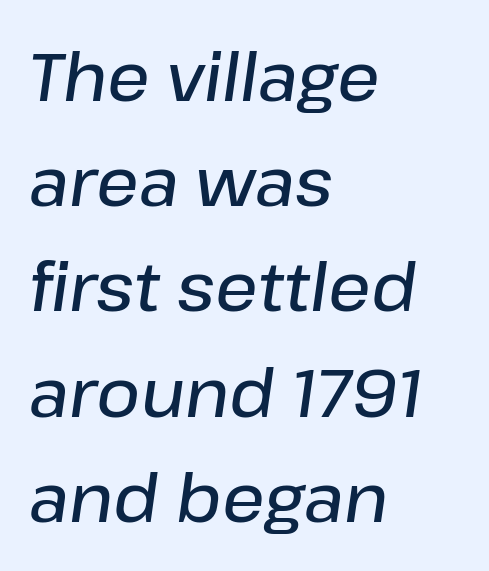
Q: Is the text bold? A: Semi-bold.
Q: Is the text italic (slanted)? A: Yes, it leans right by about 8 degrees.
Q: Is the text underlined? A: No.
Q: How is the paragraph aligned? A: Left-aligned.
Q: Is the spacing between letters normal or unusually wide? A: Normal.
Q: Is the spacing between lines tight, normal or loose? A: Normal.
Q: Width (condensed, normal, or wide)? A: Normal.
Q: Stroke contrast? A: Low.
Q: x-height? A: Medium.
Q: Monospaced? A: No.
